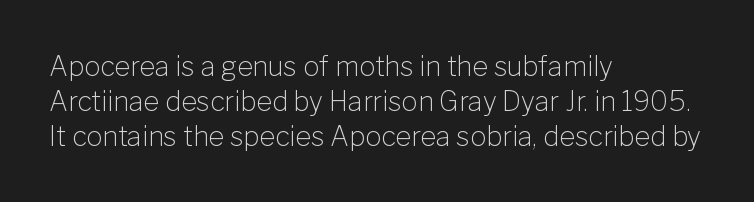
{"italic": "no", "bold": "no", "underline": "no", "align": "left", "line_spacing": "normal", "line_spacing_ratio": 1.29, "letter_spacing": "normal", "letter_spacing_em": 0.0, "glyph_px": 27}
